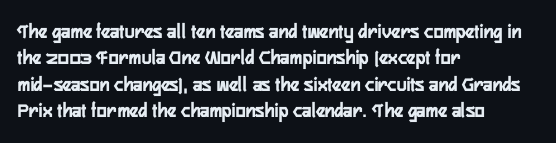
Is there much room between lines? A standard amount, neither cramped nor airy. The line texture is even and compact thanks to regular tracking. In terms of posture, this sample is upright. The paragraph has a hard left edge and a soft right edge. The strip under each line holds only bare page.
